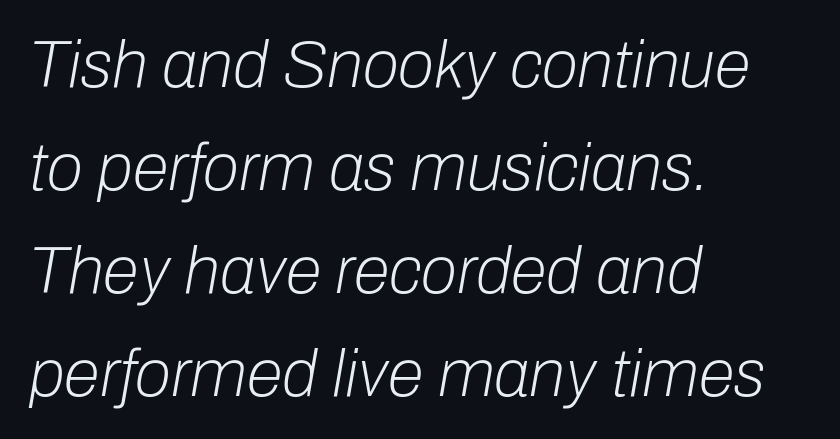
{"italic": "yes", "lean": "right", "slant_degrees": 10, "bold": "no", "weight": "light", "width": "normal", "stroke_contrast": "low", "x_height": "medium", "monospaced": "no", "underline": "no", "align": "left", "line_spacing": "normal", "line_spacing_ratio": 1.56, "letter_spacing": "normal", "letter_spacing_em": 0.0, "glyph_px": 66}
